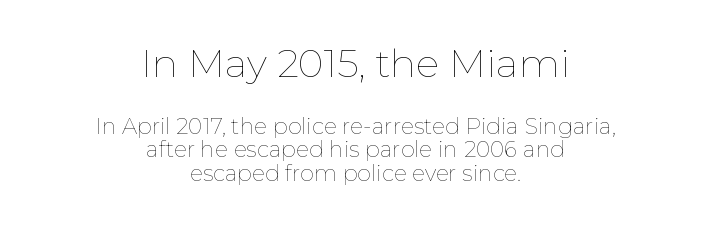
Tightly led — the rows are bunched. These lines are rendered in a variable-pitch font. Check the space under the baseline: it is left empty. It's the straight-up-and-down kind of type.
